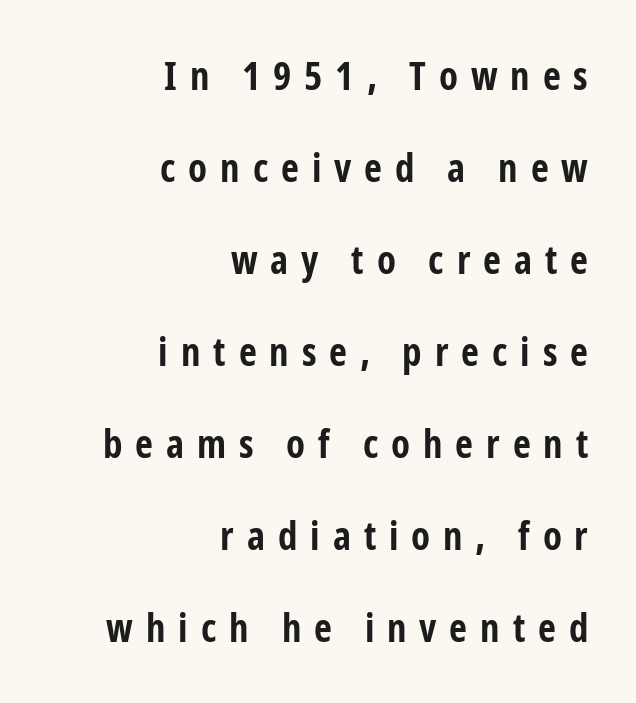
Chunky letters — that's bold for sure. Is the letter spacing exaggerated? Yes — the characters are pushed far apart. The glyphs in this specimen are sans serif. Clear beneath every line of the passage. Unlike italic type, these characters show no tilt at all. Honestly, the rows look like they've been pulled way apart.
